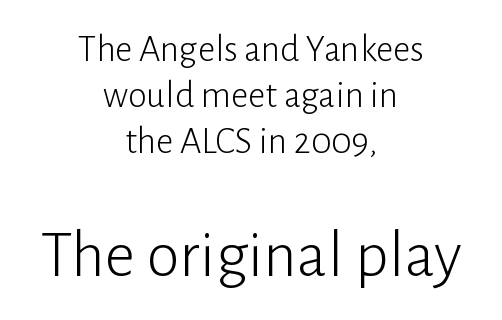
{"serif": "no", "italic": "no", "bold": "no", "weight": "light", "width": "normal", "stroke_contrast": "low", "x_height": "medium", "monospaced": "no", "underline": "no", "align": "center", "line_spacing_ratio": 1.21, "letter_spacing": "normal", "letter_spacing_em": 0.0, "larger_block": "second", "size_ratio": 1.76, "glyph_px": 67}
